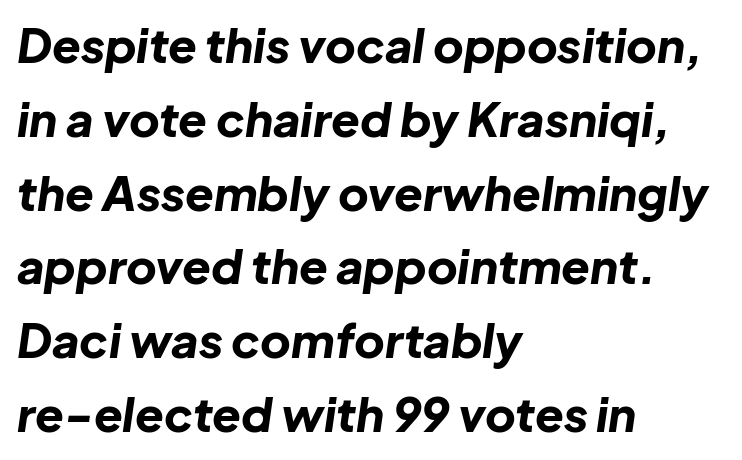
{"italic": "yes", "lean": "right", "slant_degrees": 8, "bold": "yes", "weight": "bold", "width": "normal", "stroke_contrast": "low", "x_height": "medium", "monospaced": "no", "underline": "no", "align": "left", "line_spacing": "normal", "line_spacing_ratio": 1.57, "letter_spacing": "normal", "letter_spacing_em": 0.0, "glyph_px": 47}
